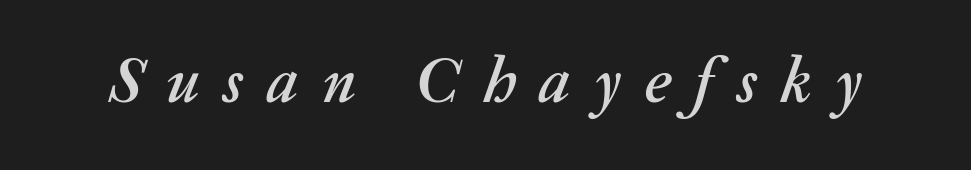
Do the characters align in a grid? No, the font is proportional. Descenders hang freely into open space. Words appear elongated and porous because spacing is wide. The axis of the letterforms is tilted away from vertical.
